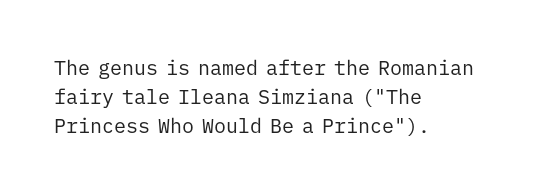
The image shows 20 px text type, upright; set left-aligned, normal line spacing (1.45x), normal letter spacing, not underlined.
